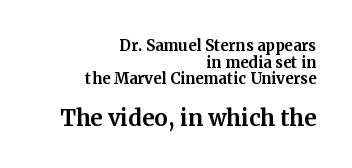
In terms of posture, this sample is upright. This rendering uses right alignment, leaving the left contour irregular. The rendering enlarges the type as you move from the upper chunk to the lower. The tracking reads as untouched default to a designer's eye. The block of text is dense from top to bottom, with scant space between rows.
